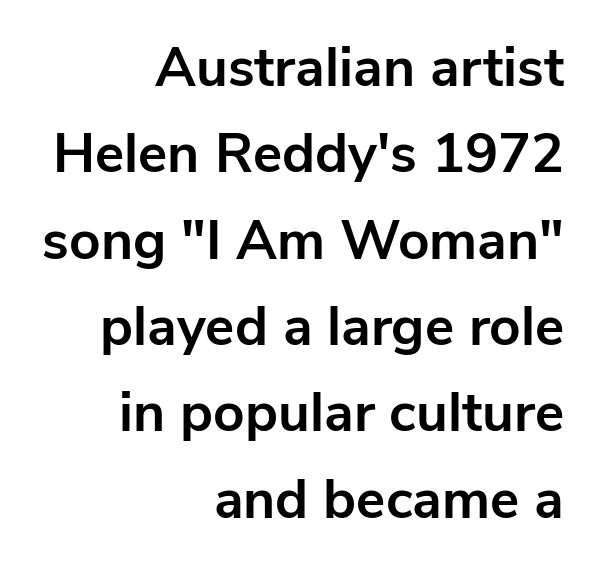
The image shows 55 px bold sans-serif type, upright; set right-aligned, normal line spacing (1.57x), normal letter spacing, not underlined; low stroke contrast and a medium x-height.
